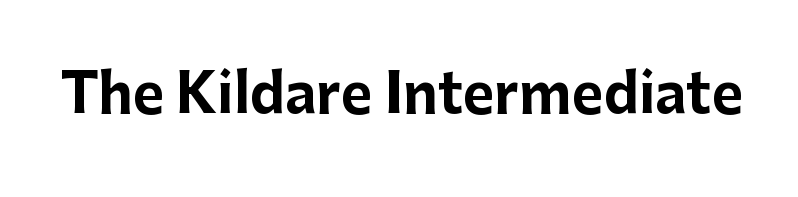
Stroke terminals: plain, sans-serif. Designer's note — italics off, roman on. Each letter keeps its own natural width here, so spacing adapts to shape. No word sits above an underline.
